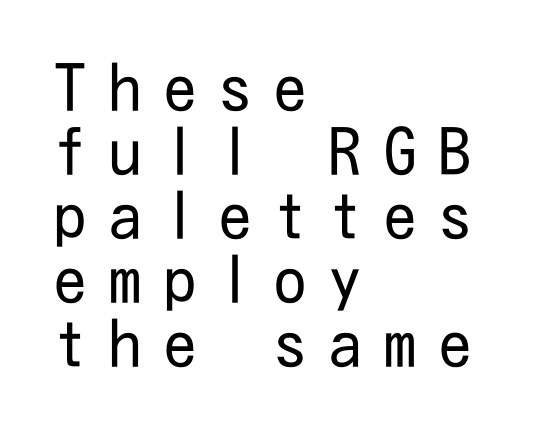
Q: Is the text bold? A: No.
Q: Is the text italic (slanted)? A: No, it is upright.
Q: Is the typeface a serif or a sans-serif typeface? A: Sans-serif.
Q: Is the text underlined? A: No.
Q: How is the paragraph aligned? A: Left-aligned.
Q: Is the spacing between letters normal or unusually wide? A: Unusually wide.
Q: Is the spacing between lines tight, normal or loose? A: Tight.
Q: Width (condensed, normal, or wide)? A: Condensed.
Q: Stroke contrast? A: Low.
Q: x-height? A: Medium.
